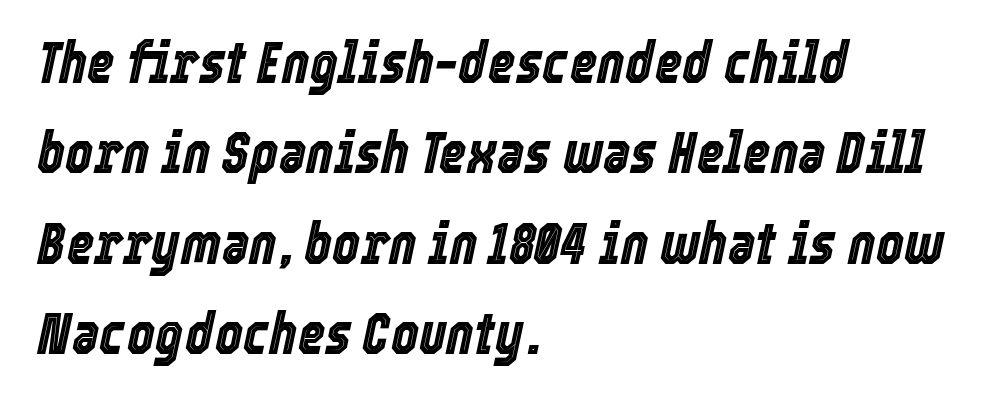
Think of a printed novel: that variable character pitch is what you see here. Only glyphs here, with clear space below each row. The letters are slanted; this is an italic face. One-word summary of the alignment: left. Does extra space separate the letters? No, they use regular spacing.
